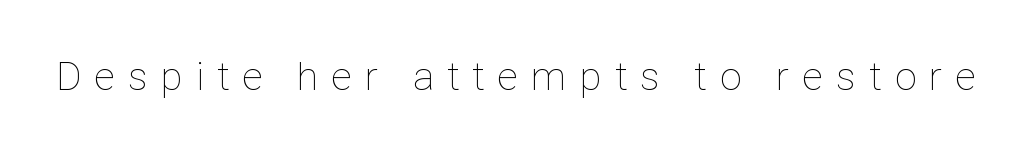
Q: Is the text bold? A: No.
Q: Is the text italic (slanted)? A: No, it is upright.
Q: Is the text underlined? A: No.
Q: Is the spacing between letters normal or unusually wide? A: Unusually wide.
Q: Width (condensed, normal, or wide)? A: Condensed.
Q: Stroke contrast? A: Low.
Q: x-height? A: Medium.
Q: Monospaced? A: No.
